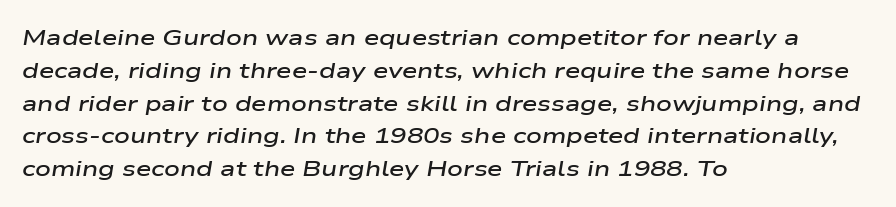
Anything drawn beneath the words? Only blank space. Stems and bowls a touch heavier than normal — semibold. Nobody touched the tracking dial on this one. Looking at the ascenders, they clearly lean. Is there much room between lines? A standard amount, neither cramped nor airy. Which margin do the lines hug? The left one — the right edge is uneven.
